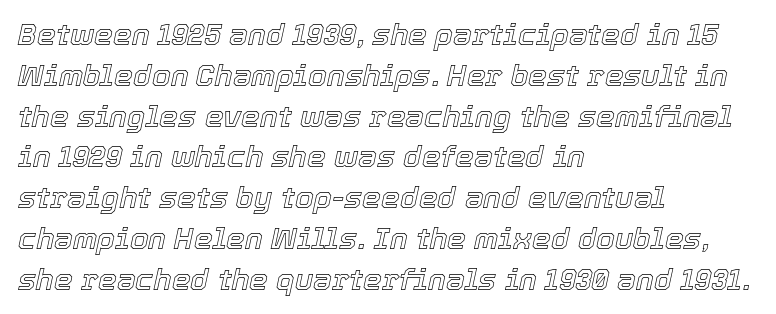
{"italic": "yes", "lean": "right", "slant_degrees": 12, "width": "normal", "x_height": "medium", "monospaced": "no", "underline": "no", "align": "left", "line_spacing": "normal", "line_spacing_ratio": 1.36, "letter_spacing": "normal", "letter_spacing_em": 0.0, "glyph_px": 30}
